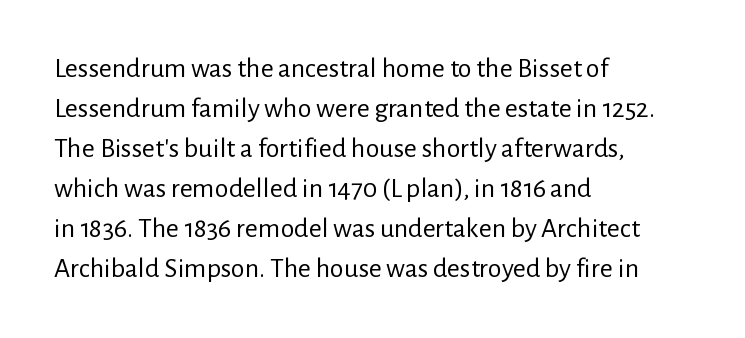
Q: Is the text bold? A: No.
Q: Is the text italic (slanted)? A: No, it is upright.
Q: Is the typeface a serif or a sans-serif typeface? A: Sans-serif.
Q: Is the text underlined? A: No.
Q: How is the paragraph aligned? A: Left-aligned.
Q: Is the spacing between letters normal or unusually wide? A: Normal.
Q: Is the spacing between lines tight, normal or loose? A: Normal.
Q: Width (condensed, normal, or wide)? A: Normal.
Q: Stroke contrast? A: Low.
Q: x-height? A: Medium.
Q: Monospaced? A: No.
